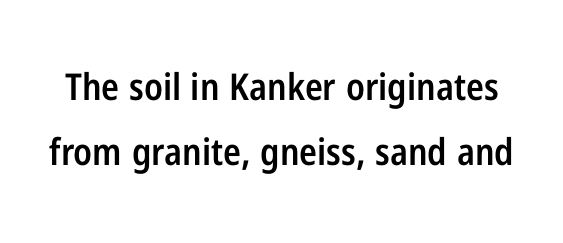
{"serif": "no", "italic": "no", "bold": "semi", "weight": "semibold", "width": "condensed", "stroke_contrast": "low", "x_height": "medium", "monospaced": "no", "underline": "no", "line_spacing_ratio": 1.76, "letter_spacing": "normal", "letter_spacing_em": 0.0, "glyph_px": 37}
